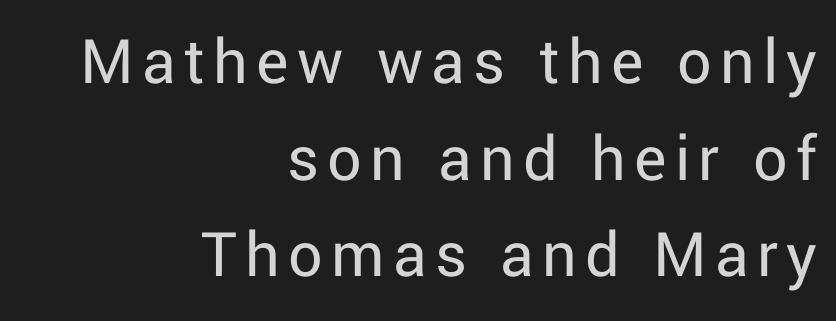
Q: Is the text bold? A: No.
Q: Is the text italic (slanted)? A: No, it is upright.
Q: Is the typeface a serif or a sans-serif typeface? A: Sans-serif.
Q: Is the text underlined? A: No.
Q: How is the paragraph aligned? A: Right-aligned.
Q: Is the spacing between lines tight, normal or loose? A: Normal.
Q: Width (condensed, normal, or wide)? A: Normal.
Q: Stroke contrast? A: Low.
Q: x-height? A: Medium.
Q: Monospaced? A: No.
